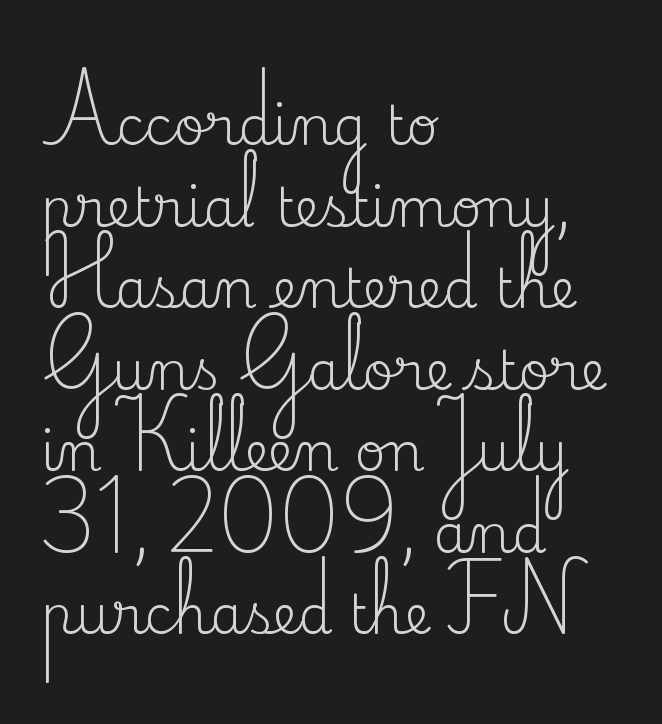
Every row of glyphs begins at an identical x-position on the left. The space directly below the letters is spotless. The face used here is seriffed, in the tradition of book romans. Nope, not italic — everything's standing straight. A quiet, ordinary-to-light weight characterises the typeface. Is this a fixed-width face? No — the glyphs have proportional, varying widths.
